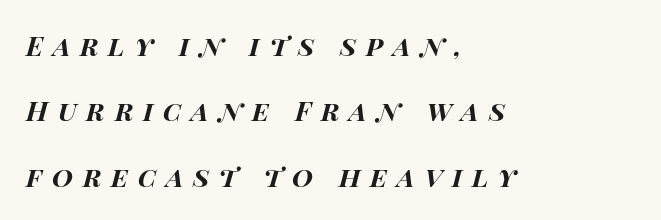
{"italic": "yes", "lean": "right", "slant_degrees": 15, "bold": "yes", "underline": "no", "align": "left", "line_spacing": "loose", "line_spacing_ratio": 2.42, "letter_spacing": "wide", "letter_spacing_em": 0.36, "glyph_px": 27}
